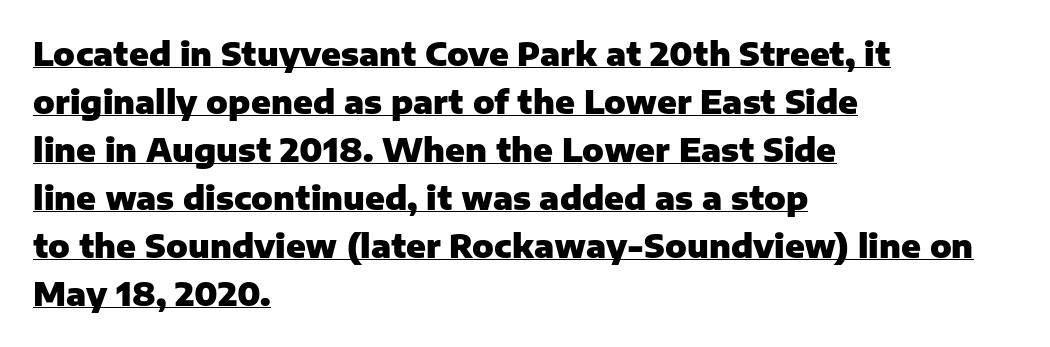
The image shows 32 px heavy sans-serif type, upright; set left-aligned, normal line spacing (1.5x), normal letter spacing, underlined; low stroke contrast and a medium x-height.
